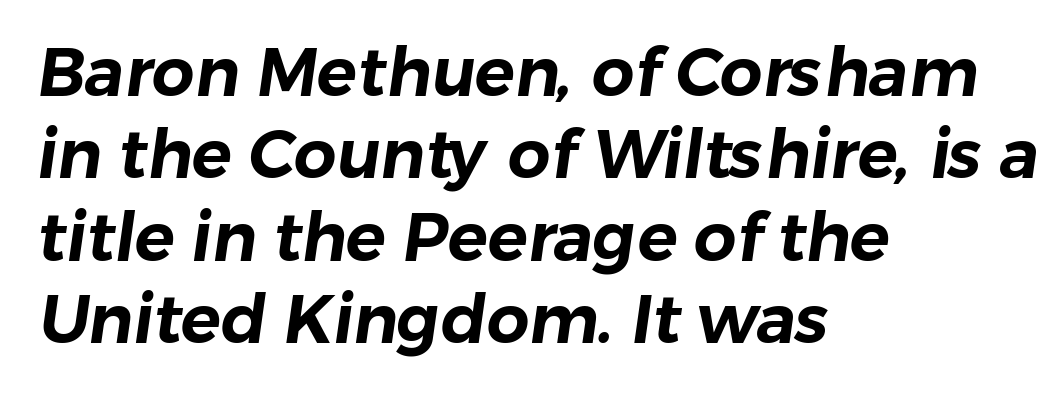
The image shows 67 px sans-serif type; set left-aligned, line spacing 1.23x, normal letter spacing, not underlined; low stroke contrast and a medium x-height.
